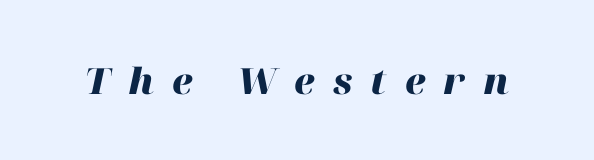
Q: Is the text bold? A: Yes.
Q: Is the text italic (slanted)? A: Yes, it leans right by about 12 degrees.
Q: Is the text underlined? A: No.
Q: Is the spacing between letters normal or unusually wide? A: Unusually wide.
Q: Width (condensed, normal, or wide)? A: Normal.
Q: Stroke contrast? A: High.
Q: x-height? A: Medium.
Q: Monospaced? A: No.
